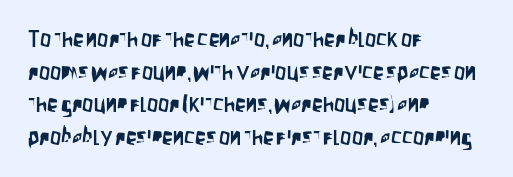
The image shows 22 px text type, upright; set left-aligned, normal line spacing (1.48x), normal letter spacing, not underlined.
